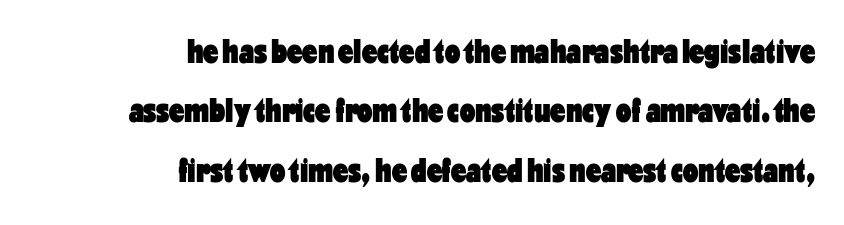
{"serif": "no", "italic": "no", "bold": "yes", "weight": "heavy", "width": "condensed", "stroke_contrast": "low", "x_height": "medium", "monospaced": "no", "underline": "no", "align": "right", "line_spacing_ratio": 1.75, "letter_spacing": "normal", "letter_spacing_em": 0.0, "glyph_px": 34}
